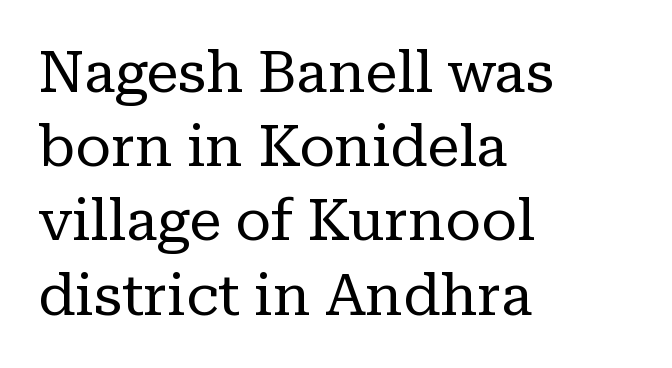
{"serif": "yes", "italic": "no", "bold": "no", "weight": "regular", "width": "normal", "stroke_contrast": "low", "x_height": "medium", "monospaced": "no", "underline": "no", "align": "left", "line_spacing": "normal", "line_spacing_ratio": 1.28, "letter_spacing": "normal", "letter_spacing_em": 0.0, "glyph_px": 58}
